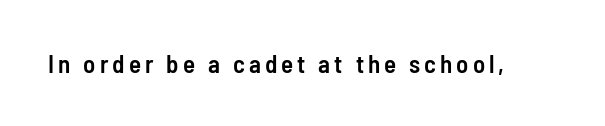
Q: Is the text bold? A: Semi-bold.
Q: Is the text italic (slanted)? A: No, it is upright.
Q: Is the text underlined? A: No.
